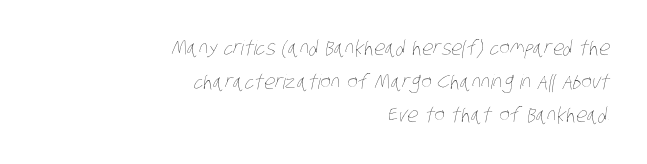
The image shows 20 px text type; set right-aligned, normal line spacing (1.68x), normal letter spacing, not underlined.
